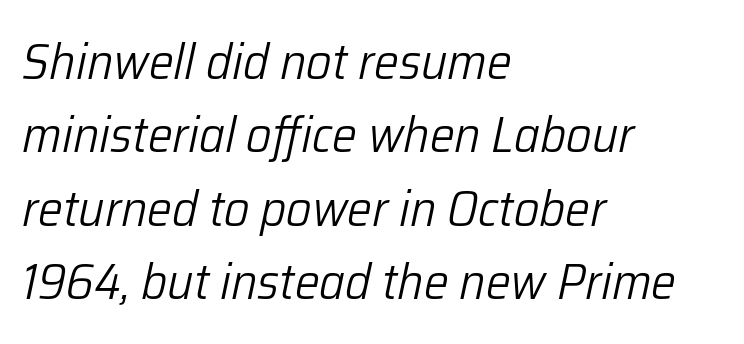
{"italic": "yes", "lean": "right", "slant_degrees": 12, "bold": "no", "weight": "light", "width": "normal", "stroke_contrast": "low", "x_height": "medium", "monospaced": "no", "underline": "no", "align": "left", "line_spacing": "normal", "line_spacing_ratio": 1.47, "letter_spacing": "normal", "letter_spacing_em": 0.0, "glyph_px": 50}
